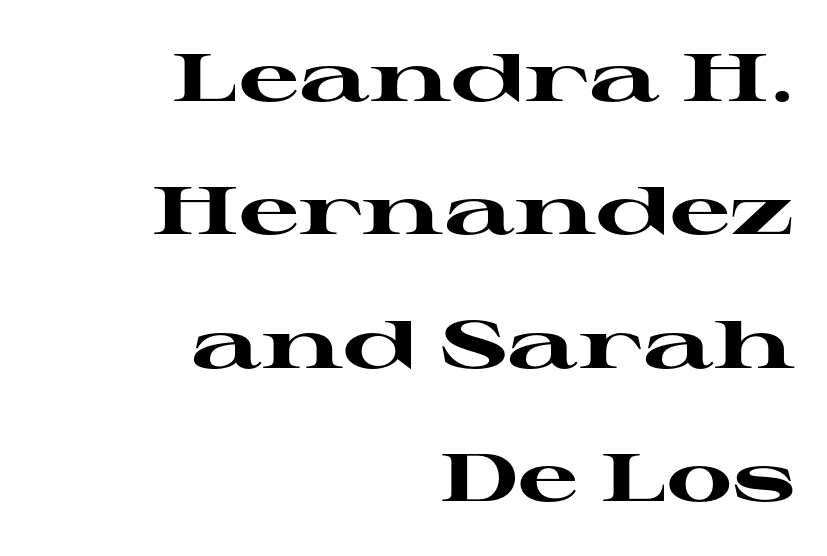
{"serif": "yes", "italic": "no", "bold": "yes", "weight": "heavy", "width": "wide", "stroke_contrast": "high", "x_height": "medium", "monospaced": "no", "underline": "no", "align": "right", "line_spacing": "loose", "line_spacing_ratio": 1.99, "letter_spacing": "normal", "letter_spacing_em": 0.0, "glyph_px": 67}
